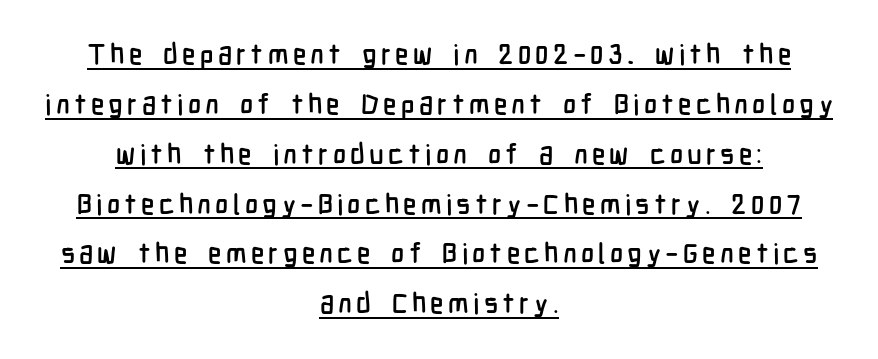
Q: Is the text italic (slanted)? A: No, it is upright.
Q: Is the typeface a serif or a sans-serif typeface? A: Sans-serif.
Q: Is the text underlined? A: Yes.
Q: How is the paragraph aligned? A: Centered.
Q: Width (condensed, normal, or wide)? A: Condensed.
Q: Stroke contrast? A: Low.
Q: x-height? A: Medium.
Q: Monospaced? A: No.
